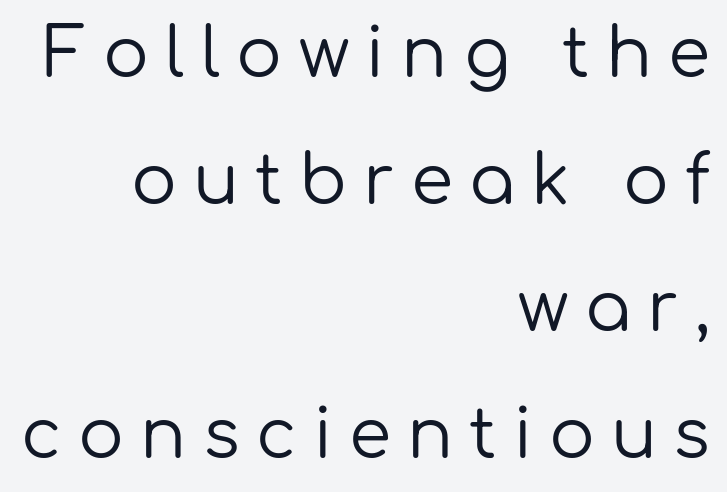
Notice how the stems are strictly vertical — no italics here. Regarding serifs, this sample does without them. Teacher's note: observe the even right margin — that is flush-right alignment. What stands out about the letter spacing? Its width — letters are far apart. Quick note: underline off.
